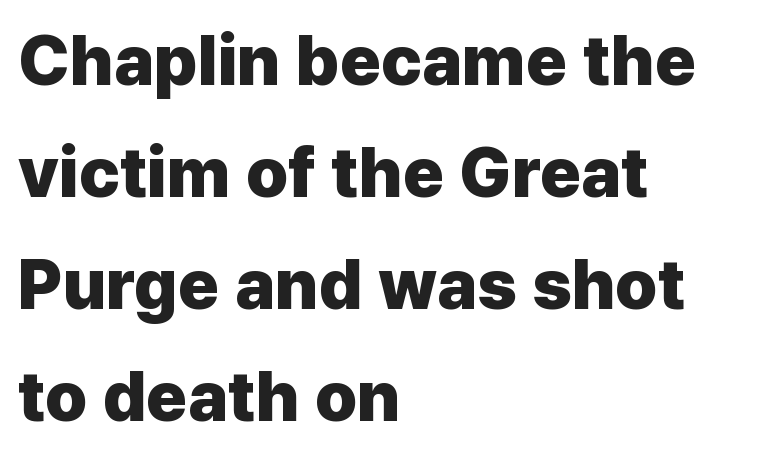
The gap between lines stays unmarked. Heavy-handed strokes throughout: this text is bold. The compositor pushed each line to the left boundary. The axis of the letterforms is exactly vertical. The letters advance in unequal steps, a hallmark of proportional type.
